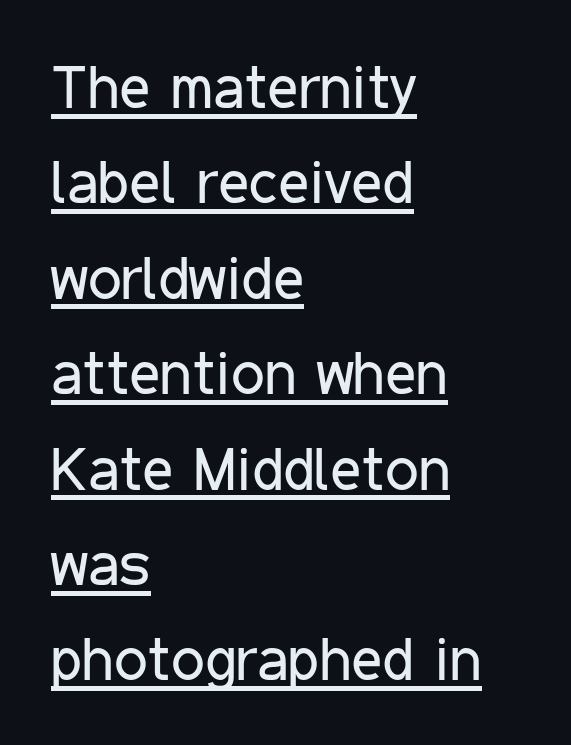
The image shows 60 px regular-weight, condensed sans-serif type, upright; set left-aligned, normal line spacing (1.59x), normal letter spacing, underlined; low stroke contrast and a medium x-height.
